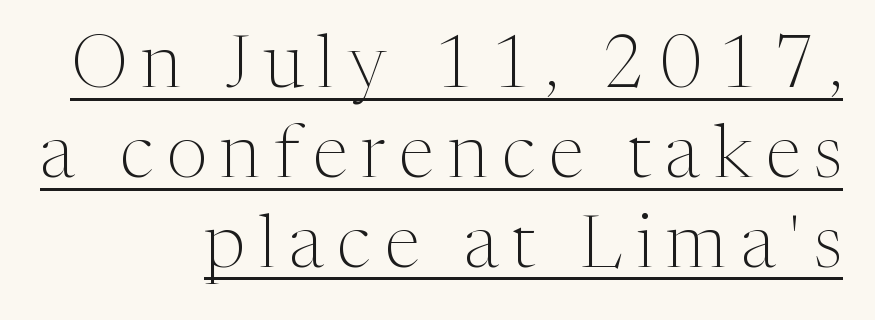
{"serif": "yes", "italic": "no", "bold": "no", "weight": "light", "width": "normal", "stroke_contrast": "medium", "x_height": "medium", "monospaced": "no", "underline": "yes", "align": "right", "line_spacing_ratio": 1.23, "glyph_px": 73}
